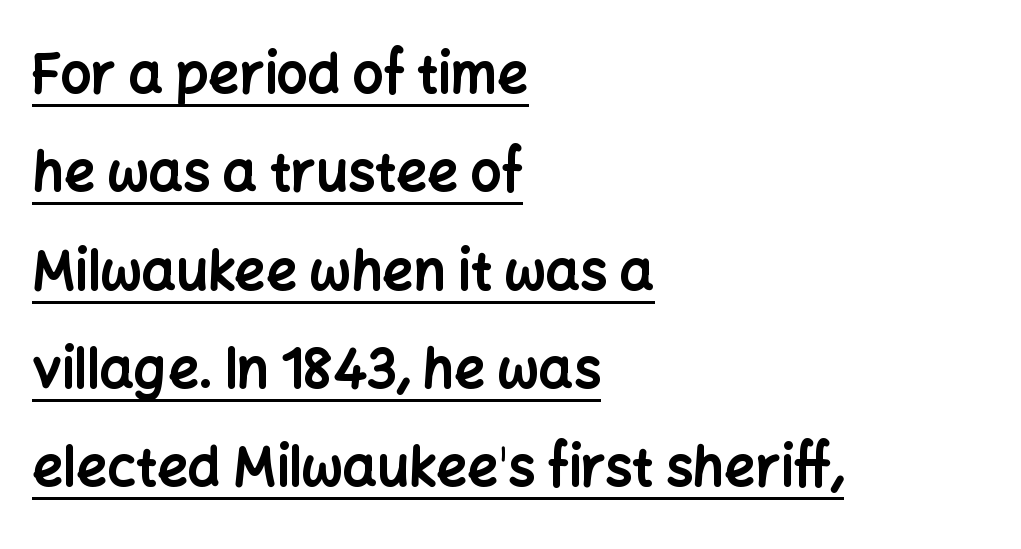
{"serif": "no", "italic": "no", "bold": "yes", "weight": "bold", "width": "normal", "stroke_contrast": "low", "x_height": "medium", "monospaced": "no", "underline": "yes", "align": "left", "line_spacing_ratio": 1.82, "letter_spacing": "normal", "letter_spacing_em": 0.0, "glyph_px": 54}
